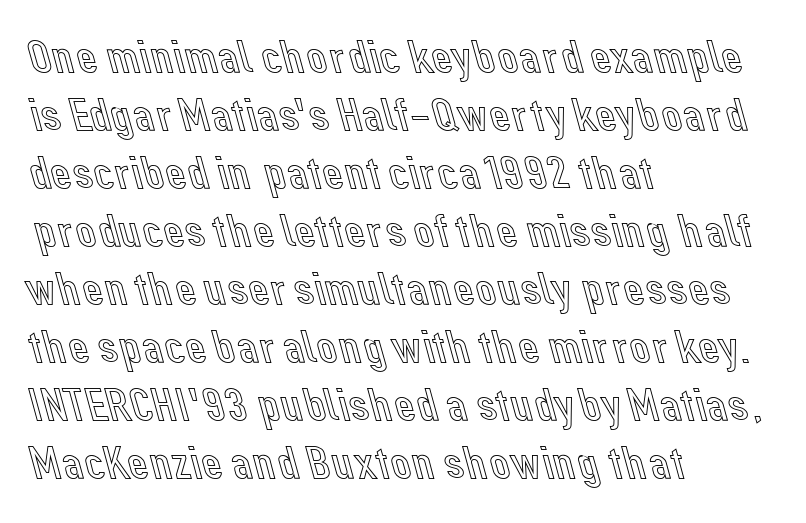
Caption: standard tracking, unaltered. These lines stack with their left ends in a neat column. The line-height multiplier appears to be the usual default. The passage shown is typed in a proportional face where columns would drift.
